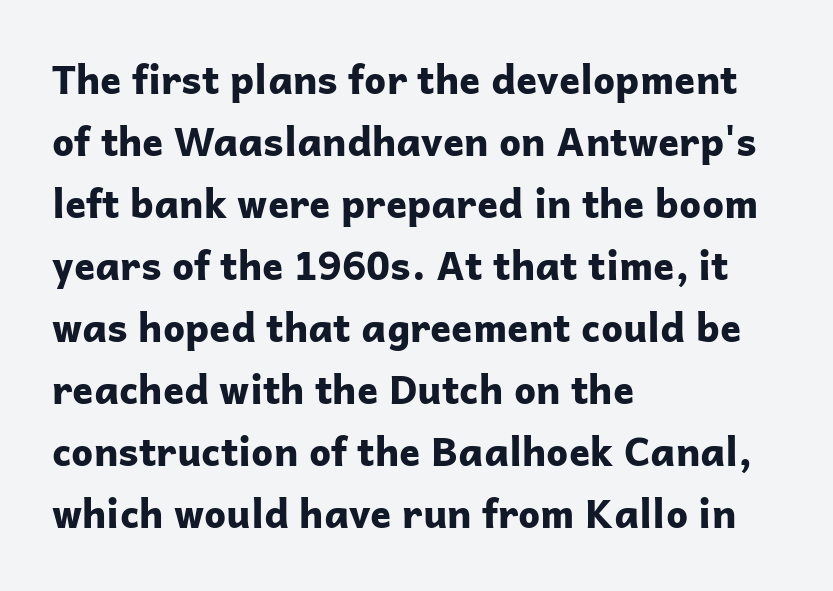
The image shows 39 px bold sans-serif type, upright; set left-aligned, normal line spacing (1.59x), normal letter spacing, not underlined; low stroke contrast and a medium x-height.
